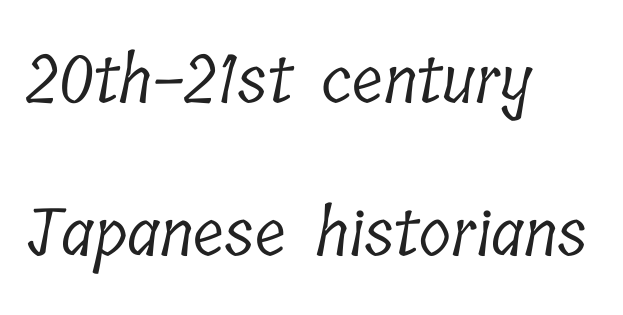
Stem width sits at or under what a default text font uses. In CSS terms this would be text-align: left. Inter-character spacing is left at the font's built-in metrics. Plain, unruled lines of type. These lines stand farther apart than default settings would place them.
